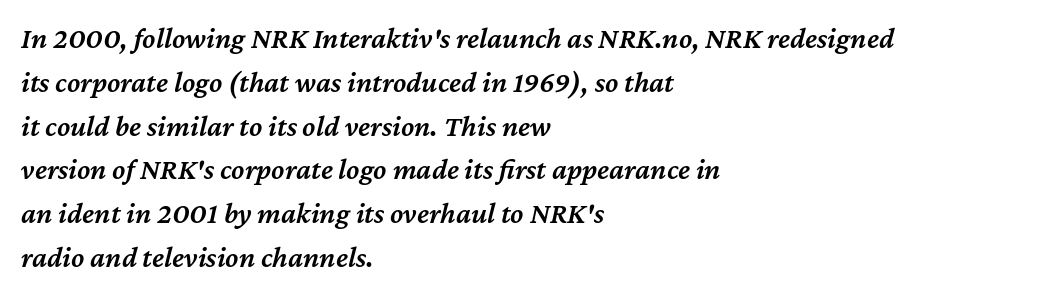
Q: Is the text bold? A: Semi-bold.
Q: Is the text italic (slanted)? A: Yes, it leans right by about 12 degrees.
Q: Is the text underlined? A: No.
Q: How is the paragraph aligned? A: Left-aligned.
Q: Is the spacing between letters normal or unusually wide? A: Normal.
Q: Is the spacing between lines tight, normal or loose? A: Normal.
Q: Width (condensed, normal, or wide)? A: Normal.
Q: Stroke contrast? A: Medium.
Q: x-height? A: Medium.
Q: Monospaced? A: No.
